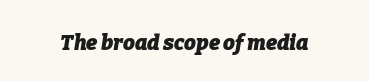
{"italic": "yes", "lean": "right", "slant_degrees": 9, "bold": "yes", "underline": "no", "letter_spacing": "normal", "letter_spacing_em": 0.0, "glyph_px": 21}
